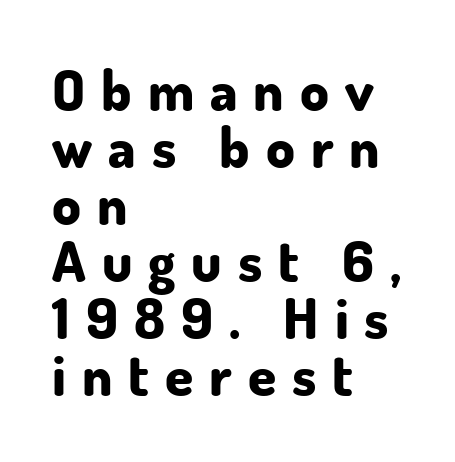
Q: Is the text bold? A: Yes.
Q: Is the text italic (slanted)? A: No, it is upright.
Q: Is the typeface a serif or a sans-serif typeface? A: Sans-serif.
Q: Is the text underlined? A: No.
Q: How is the paragraph aligned? A: Left-aligned.
Q: Is the spacing between letters normal or unusually wide? A: Unusually wide.
Q: Is the spacing between lines tight, normal or loose? A: Tight.
Q: Width (condensed, normal, or wide)? A: Normal.
Q: Stroke contrast? A: Low.
Q: x-height? A: Small.
Q: Monospaced? A: No.
